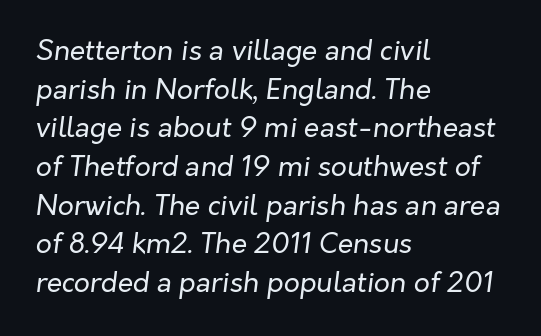
Q: Is the text bold? A: No.
Q: Is the text italic (slanted)? A: Yes, it leans right by about 7 degrees.
Q: Is the text underlined? A: No.
Q: How is the paragraph aligned? A: Left-aligned.
Q: Is the spacing between letters normal or unusually wide? A: Normal.
Q: Is the spacing between lines tight, normal or loose? A: Normal.
Q: Width (condensed, normal, or wide)? A: Normal.
Q: Stroke contrast? A: Low.
Q: x-height? A: Medium.
Q: Monospaced? A: No.
